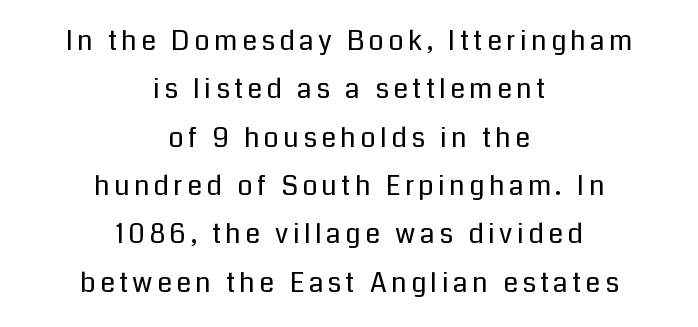
Q: Is the text bold? A: No.
Q: Is the text italic (slanted)? A: No, it is upright.
Q: Is the text underlined? A: No.
Q: How is the paragraph aligned? A: Centered.
